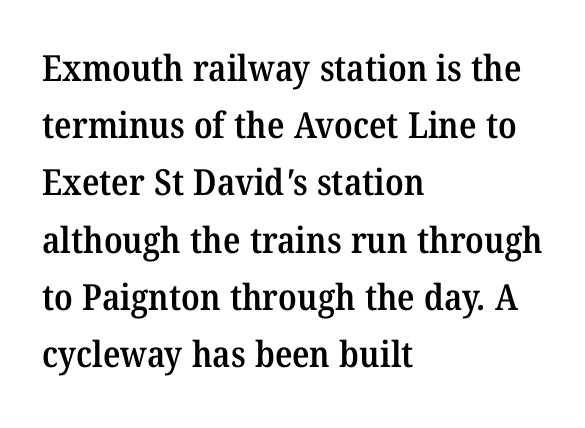
{"serif": "yes", "bold": "semi", "weight": "semibold", "width": "normal", "stroke_contrast": "medium", "x_height": "medium", "monospaced": "no", "underline": "no", "align": "left", "line_spacing": "normal", "line_spacing_ratio": 1.59, "letter_spacing": "normal", "letter_spacing_em": 0.0, "glyph_px": 36}
